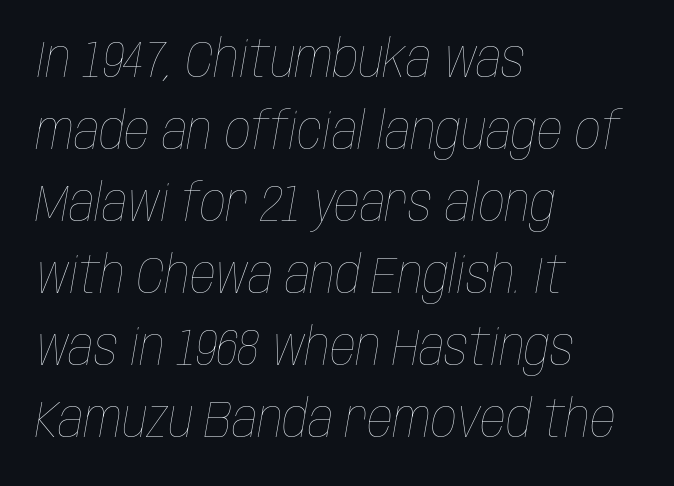
The image shows 51 px thin, condensed type, italic (leaning right); set left-aligned, normal line spacing (1.41x), normal letter spacing, not underlined; low stroke contrast and a large x-height.
